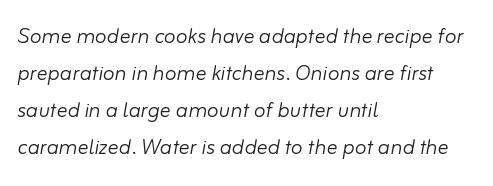
This sample uses an oblique cut, with every glyph tilted off the vertical. Tracking here is standard; glyphs follow each other at the usual distance. Notice how descenders clear the ascenders below comfortably — that's standard leading. Just letters on the line, the space beneath them empty. Ink coverage per letter is moderate at most.
